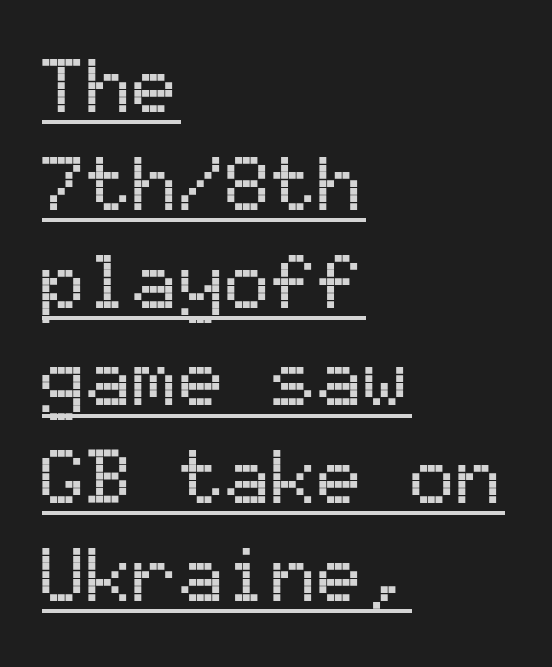
{"serif": "no", "italic": "no", "width": "normal", "stroke_contrast": "medium", "x_height": "medium", "monospaced": "yes", "underline": "yes", "align": "left", "line_spacing": "normal", "line_spacing_ratio": 1.27, "letter_spacing": "normal", "letter_spacing_em": 0.0, "glyph_px": 77}
